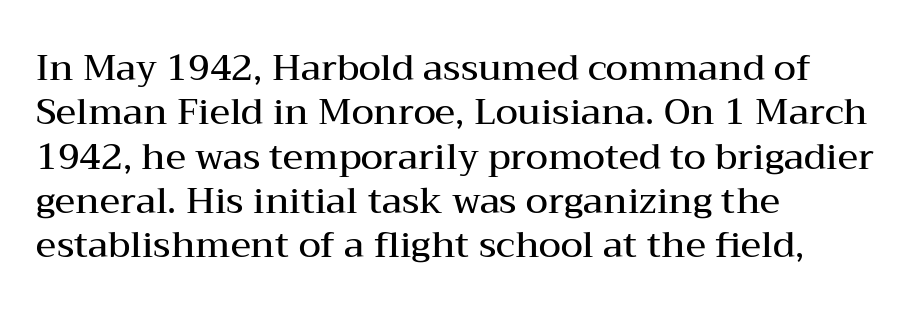
{"serif": "yes", "italic": "no", "bold": "semi", "weight": "semibold", "width": "wide", "stroke_contrast": "medium", "x_height": "medium", "monospaced": "no", "underline": "no", "align": "left", "line_spacing_ratio": 1.23, "letter_spacing": "normal", "letter_spacing_em": 0.0, "glyph_px": 36}
